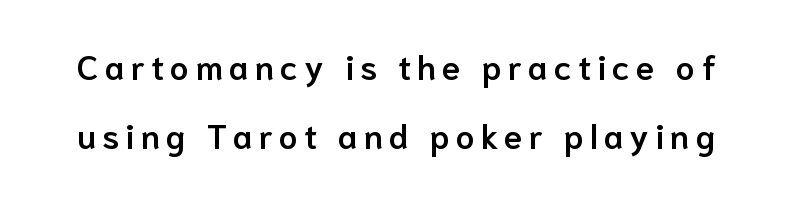
Each letter keeps its own natural width here, so spacing adapts to shape. Has an underline been added? It has not. Rows of type keep a wide berth in the vertical direction. These words are printed semibold, heavier than regular yet not bold. Letterform terminals end flat and unadorned throughout the passage. Ordinary non-slanted type is in use.
